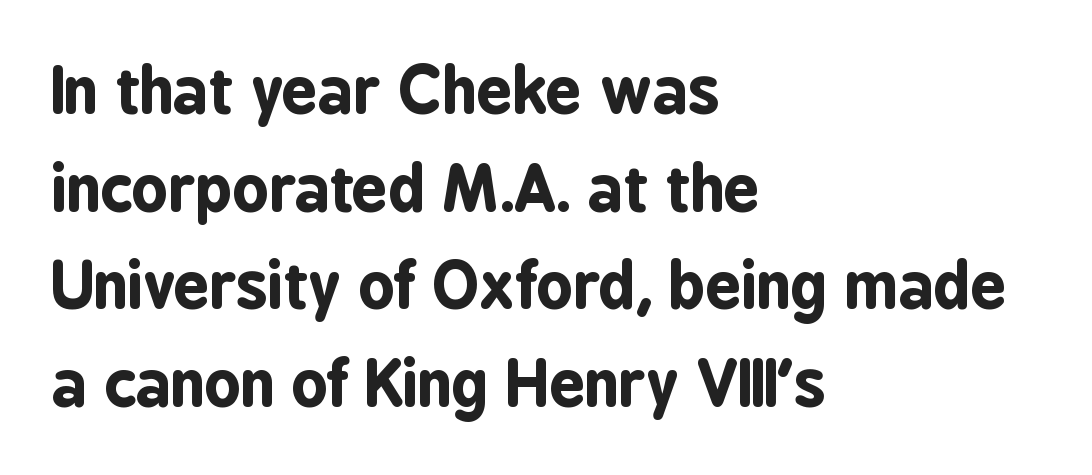
{"serif": "no", "italic": "no", "bold": "yes", "weight": "bold", "width": "condensed", "stroke_contrast": "low", "x_height": "medium", "monospaced": "no", "underline": "no", "align": "left", "line_spacing": "normal", "line_spacing_ratio": 1.55, "letter_spacing": "normal", "letter_spacing_em": 0.0, "glyph_px": 63}
